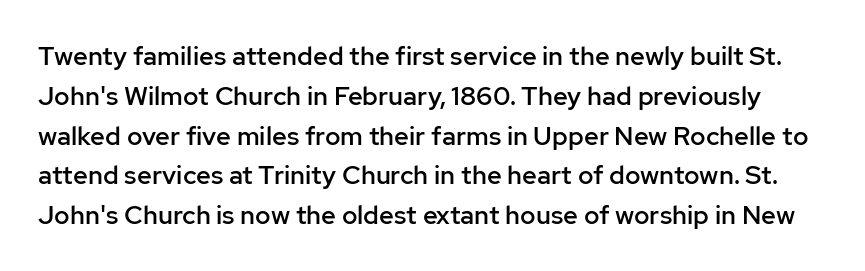
Inter-character spacing is left at the font's built-in metrics. The space beneath each line is pristine and unruled. This is the regular roman posture of the typeface. What's the leading like? Ordinary, nothing unusual. In terms of weight, the rendering is demibold, just under bold.
